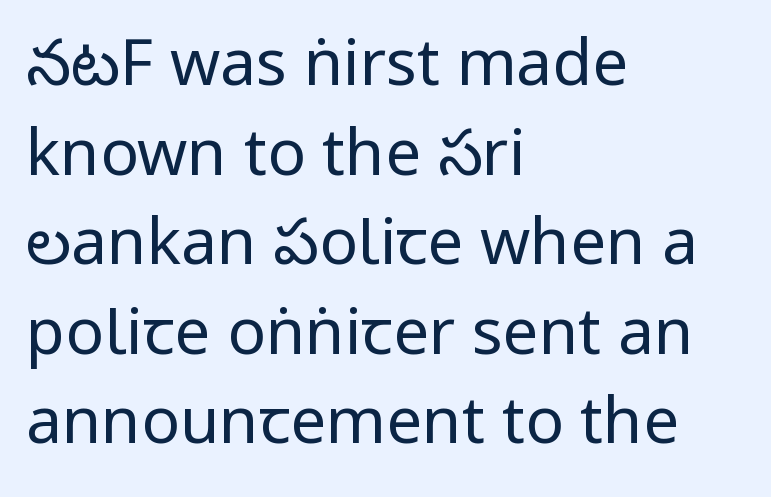
The image shows 64 px regular-weight, condensed sans-serif type, upright; set left-aligned, normal line spacing (1.4x), normal letter spacing, not underlined; low stroke contrast and a large x-height.
